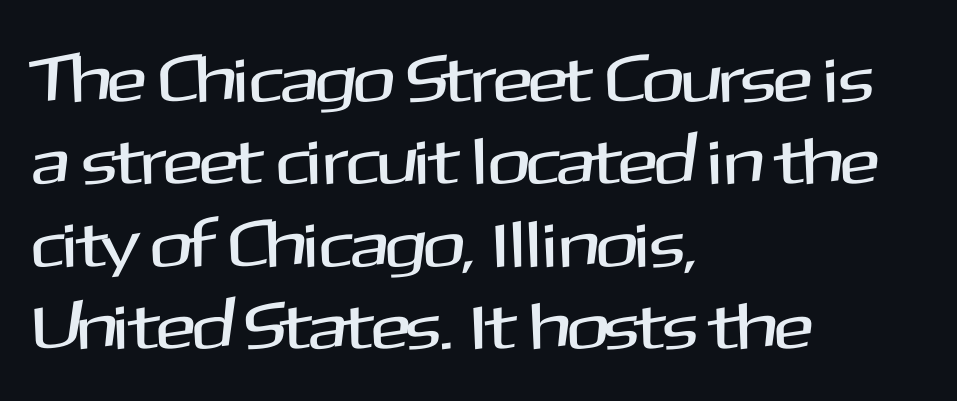
Q: Is the text italic (slanted)? A: No, it is upright.
Q: Is the typeface a serif or a sans-serif typeface? A: Sans-serif.
Q: Is the text underlined? A: No.
Q: How is the paragraph aligned? A: Left-aligned.
Q: Is the spacing between letters normal or unusually wide? A: Normal.
Q: Is the spacing between lines tight, normal or loose? A: Normal.
Q: Width (condensed, normal, or wide)? A: Normal.
Q: Stroke contrast? A: Medium.
Q: x-height? A: Medium.
Q: Monospaced? A: No.
